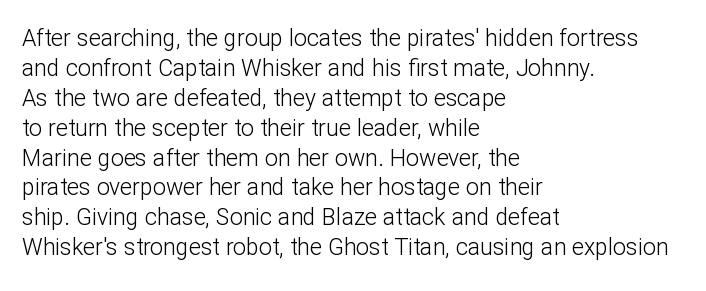
The lines are quadded left. The font sits on the lighter half of the weight spectrum, regular included. Tracking here is standard; glyphs follow each other at the usual distance. Italic? Not at all — the glyphs are vertical. Rule under the text: the space is simply empty.
